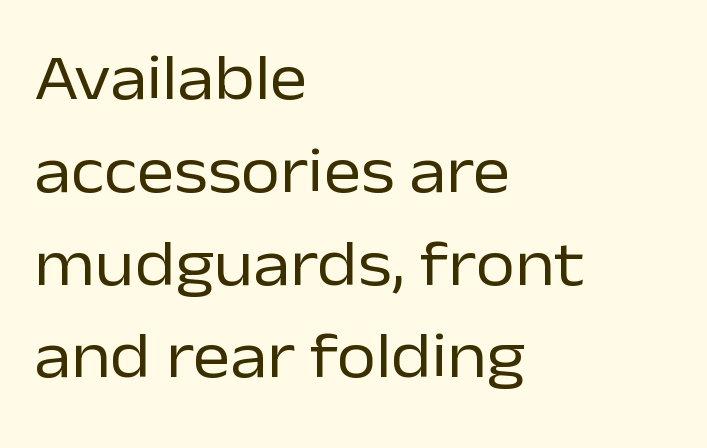
What's the leading like? Ordinary, nothing unusual. Ascenders rise straight up at ninety degrees. Spacing verdict: proportional, widths tailored to each character. The lines are quadded left. Beneath every word, the page is bare. No extra tracking has been applied to these lines.
